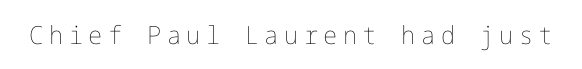
The image shows 25 px text type, upright; set unusually wide letter spacing (+0.22 em), not underlined.
